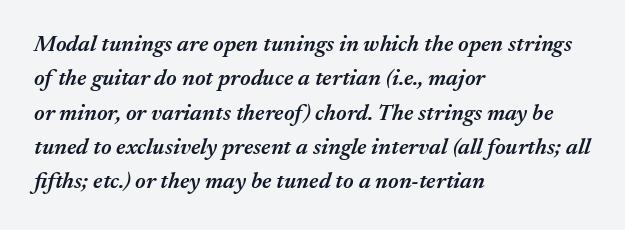
Tracking here is standard; glyphs follow each other at the usual distance. The rendering applies a slant to the glyphs. The letters are semibold — heavier than regular but short of a full bold. Descenders hang freely into open space.
